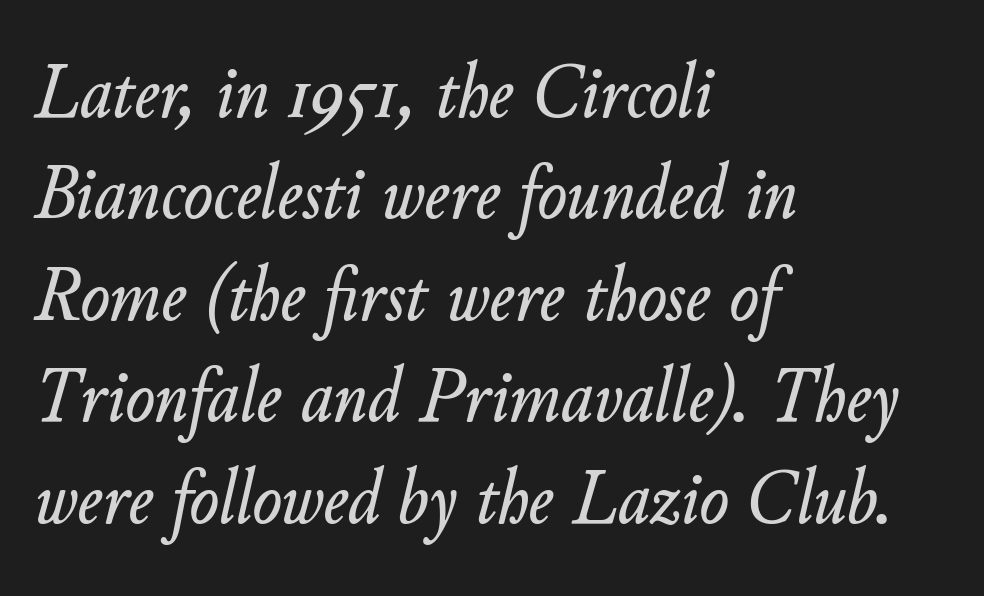
This is oblique type, the kind used for emphasis or titles. Between one letter and the next there's only the usual sliver of space. Is the block centered? No — it sits flush against the left margin. Vertical spacing — default. Letters rest on an invisible, unmarked baseline.
